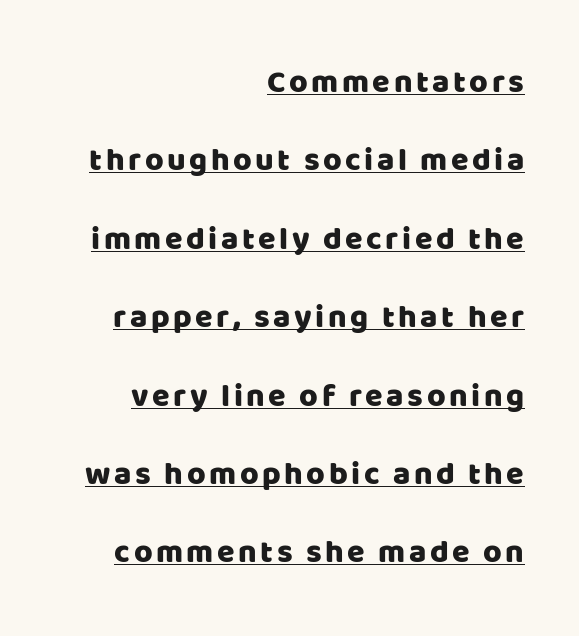
{"serif": "no", "italic": "no", "width": "normal", "stroke_contrast": "low", "x_height": "large", "monospaced": "no", "underline": "yes", "align": "right", "line_spacing": "loose", "line_spacing_ratio": 2.45, "glyph_px": 32}
